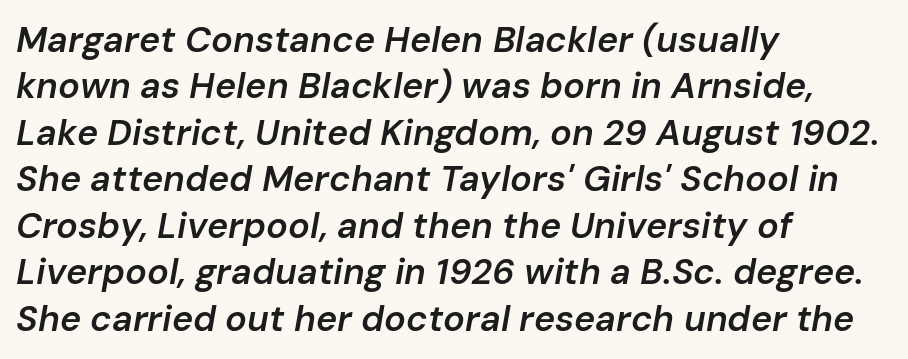
Q: Is the text bold? A: Semi-bold.
Q: Is the text italic (slanted)? A: Yes, it leans right by about 10 degrees.
Q: Is the text underlined? A: No.
Q: How is the paragraph aligned? A: Left-aligned.
Q: Is the spacing between letters normal or unusually wide? A: Normal.
Q: Is the spacing between lines tight, normal or loose? A: Normal.
Q: Width (condensed, normal, or wide)? A: Normal.
Q: Stroke contrast? A: Low.
Q: x-height? A: Medium.
Q: Monospaced? A: No.
